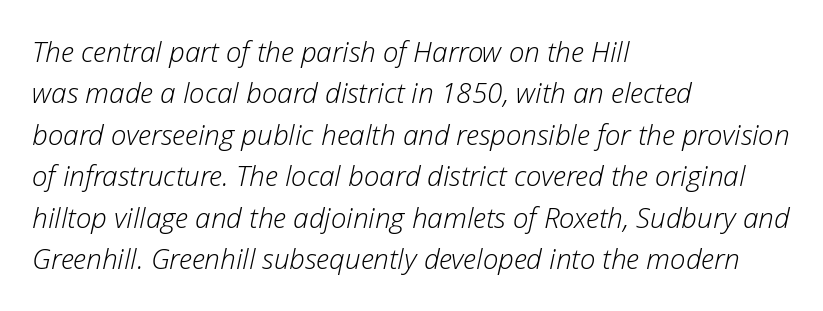
The image shows 28 px light type, italic (leaning right); set left-aligned, normal line spacing (1.48x), normal letter spacing, not underlined; low stroke contrast and a medium x-height.
